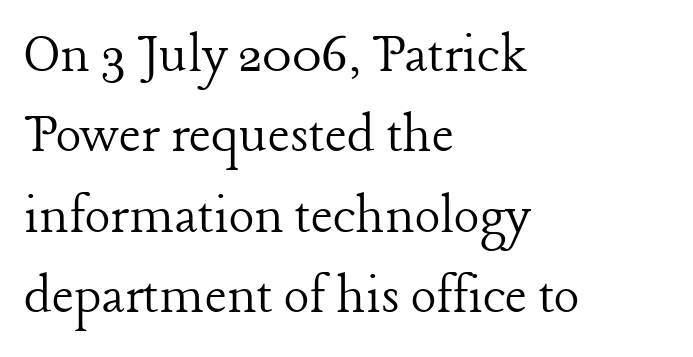
When letters stand straight like this, we call the style roman or upright. The typesetting does not lean heavy: it is not bold. Each letter's strokes conclude with small projecting serifs. The rag falls on the right side of this text block. The rendering keeps characters at their native spacing. Regarding leading, the lines here are spaced in the standard way.
